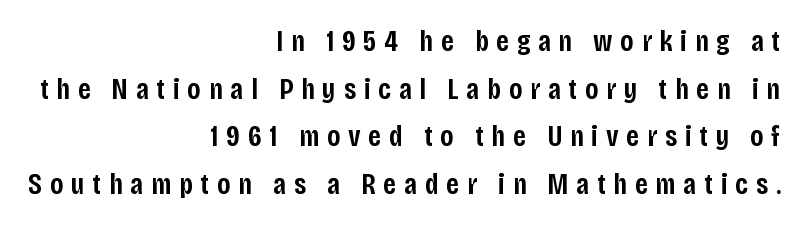
The glyphs have the mass of a demibold cut, below bold. In terms of posture, this sample is upright. Looks like regular typesetting: each glyph gets only the width it needs. Underlining? Definitely not there.
